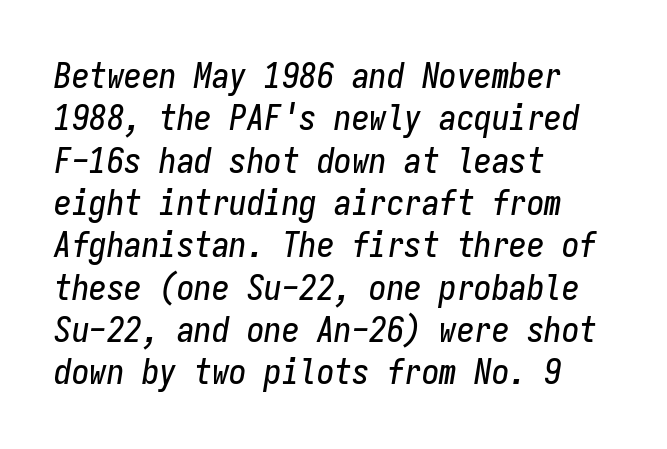
{"italic": "yes", "lean": "right", "slant_degrees": 9, "width": "condensed", "stroke_contrast": "low", "x_height": "medium", "monospaced": "yes", "underline": "no", "align": "left", "line_spacing_ratio": 1.21, "letter_spacing": "normal", "letter_spacing_em": 0.0, "glyph_px": 35}
